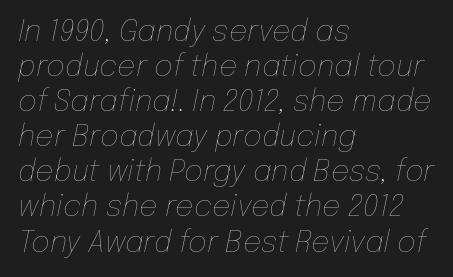
The image shows 29 px thin type, italic (leaning right); set left-aligned, line spacing 1.21x, normal letter spacing, not underlined; low stroke contrast and a medium x-height.
